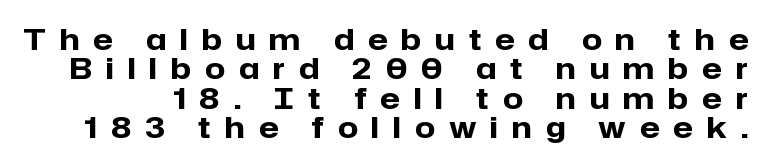
{"serif": "no", "italic": "no", "bold": "yes", "weight": "heavy", "width": "normal", "stroke_contrast": "low", "x_height": "medium", "monospaced": "no", "underline": "no", "line_spacing": "tight", "line_spacing_ratio": 1.01, "letter_spacing": "wide", "letter_spacing_em": 0.48, "glyph_px": 29}
